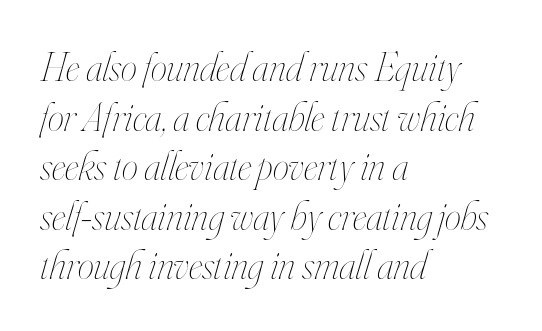
Q: Is the text bold? A: No.
Q: Is the text italic (slanted)? A: Yes, it leans right by about 16 degrees.
Q: Is the text underlined? A: No.
Q: How is the paragraph aligned? A: Left-aligned.
Q: Is the spacing between letters normal or unusually wide? A: Normal.
Q: Width (condensed, normal, or wide)? A: Condensed.
Q: Stroke contrast? A: High.
Q: x-height? A: Small.
Q: Monospaced? A: No.
